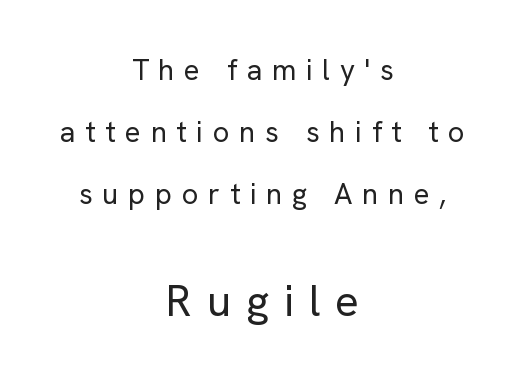
{"serif": "no", "italic": "no", "bold": "no", "weight": "regular", "width": "normal", "stroke_contrast": "low", "x_height": "medium", "monospaced": "no", "underline": "no", "align": "center", "line_spacing": "loose", "line_spacing_ratio": 2.13, "letter_spacing": "wide", "letter_spacing_em": 0.34, "larger_block": "second", "size_ratio": 1.52, "glyph_px": 44}
